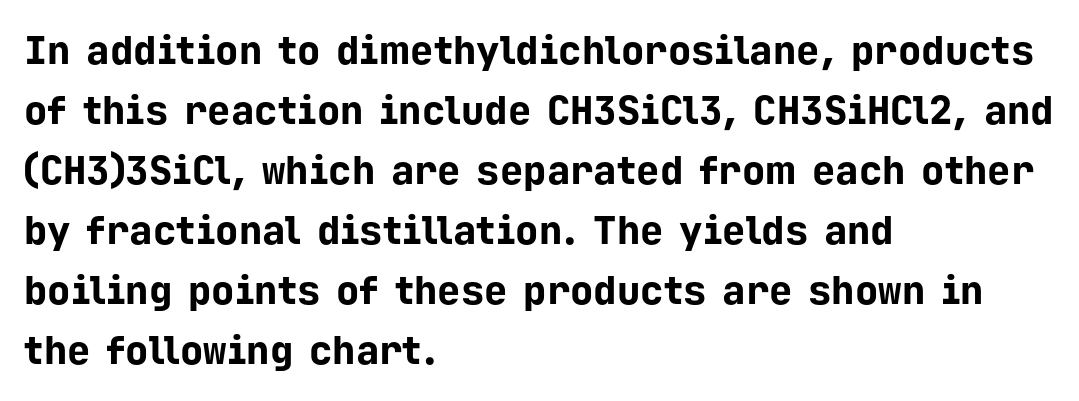
The ragged edge is on the right, which tells us the setting is flush left. Weight check: bold — yes, fully. Only glyphs here, with clear space below each row. You could count columns in this text — the font is strictly monospaced.
